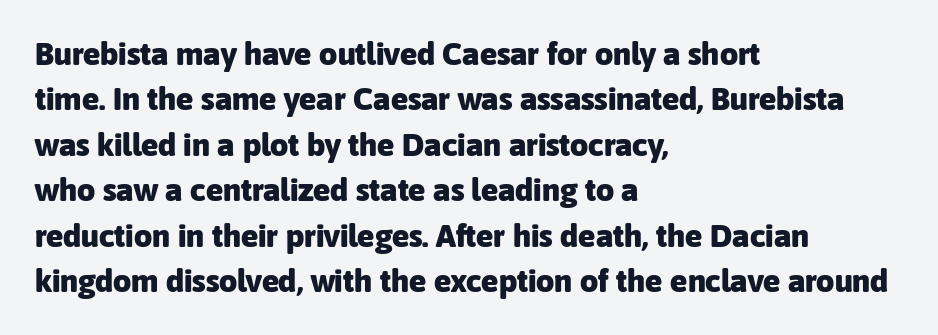
Q: Is the text bold? A: Yes.
Q: Is the text italic (slanted)? A: No, it is upright.
Q: Is the typeface a serif or a sans-serif typeface? A: Sans-serif.
Q: Is the text underlined? A: No.
Q: How is the paragraph aligned? A: Left-aligned.
Q: Is the spacing between letters normal or unusually wide? A: Normal.
Q: Is the spacing between lines tight, normal or loose? A: Normal.
Q: Width (condensed, normal, or wide)? A: Normal.
Q: Stroke contrast? A: Low.
Q: x-height? A: Medium.
Q: Monospaced? A: No.
